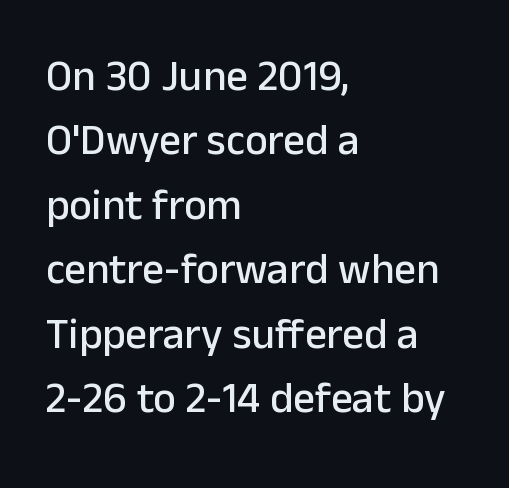
Q: Is the text italic (slanted)? A: No, it is upright.
Q: Is the typeface a serif or a sans-serif typeface? A: Sans-serif.
Q: Is the text underlined? A: No.
Q: How is the paragraph aligned? A: Left-aligned.
Q: Is the spacing between letters normal or unusually wide? A: Normal.
Q: Is the spacing between lines tight, normal or loose? A: Normal.
Q: Width (condensed, normal, or wide)? A: Normal.
Q: Stroke contrast? A: Low.
Q: x-height? A: Medium.
Q: Monospaced? A: No.
